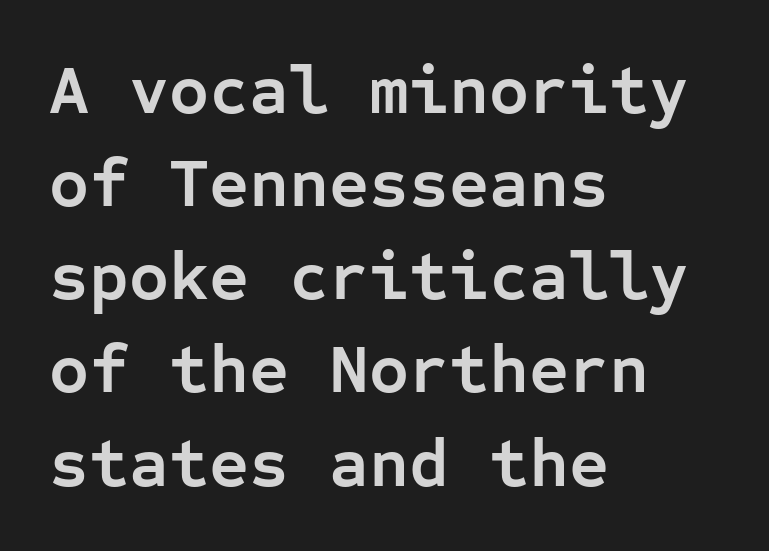
Characters follow at the spacing the type designer built in. Heft: maximum for text — a bold. Casual observation: everything's shoved over to the left. Monospaced: the letters line up in strict vertical columns. This sample keeps an unexceptional amount of space between lines. Italic? Not at all — the glyphs are vertical.
